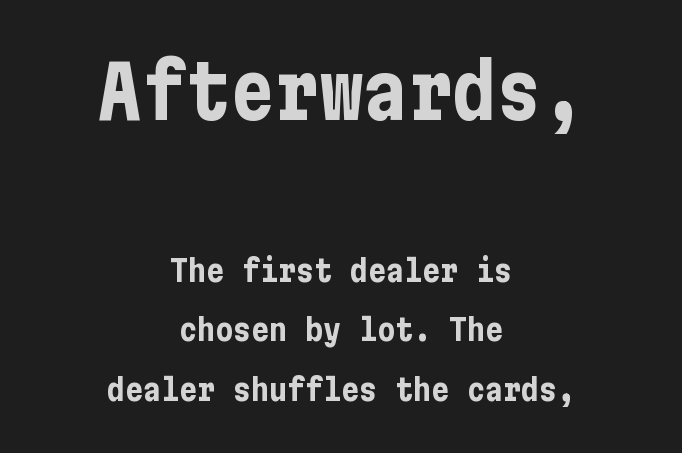
{"serif": "no", "italic": "no", "bold": "yes", "weight": "bold", "width": "condensed", "stroke_contrast": "low", "x_height": "medium", "underline": "no", "align": "center", "line_spacing": "loose", "line_spacing_ratio": 1.98, "letter_spacing": "normal", "letter_spacing_em": 0.0, "larger_block": "first", "size_ratio": 2.47, "glyph_px": 74}
